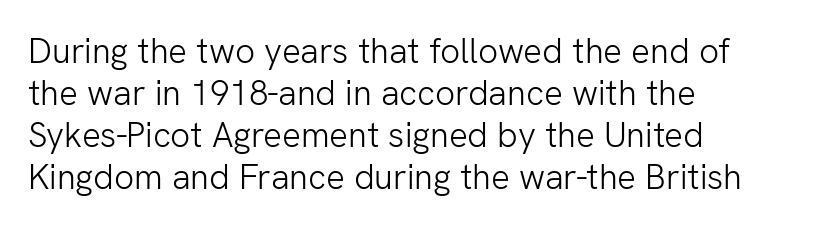
The image shows 35 px light sans-serif type, upright; set left-aligned, line spacing 1.2x, normal letter spacing, not underlined; low stroke contrast and a medium x-height.
